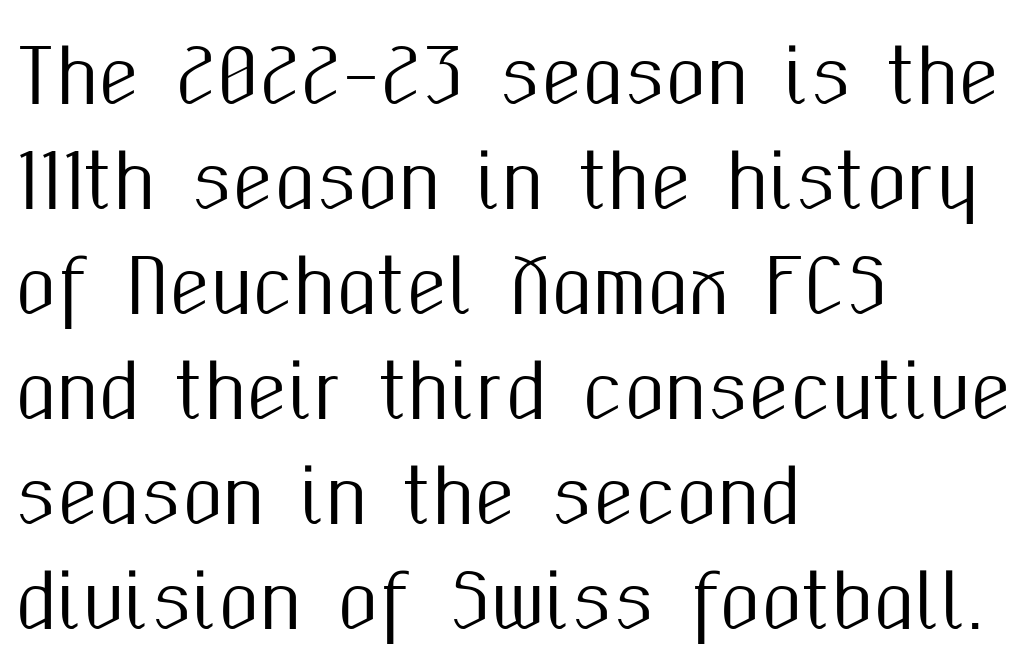
The image shows 74 px condensed sans-serif type, upright; set left-aligned, normal line spacing (1.42x), normal letter spacing, not underlined; medium stroke contrast and a medium x-height.
